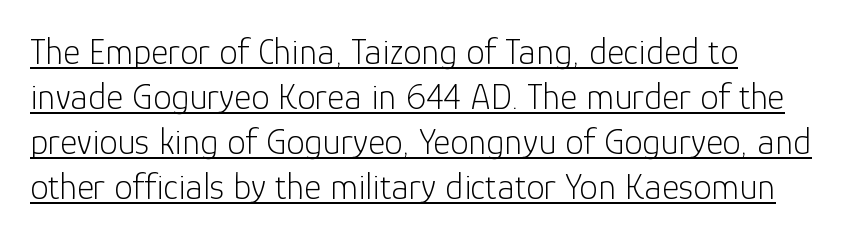
The image shows 37 px light sans-serif type, upright; set line spacing 1.22x, normal letter spacing, underlined; low stroke contrast and a medium x-height.
